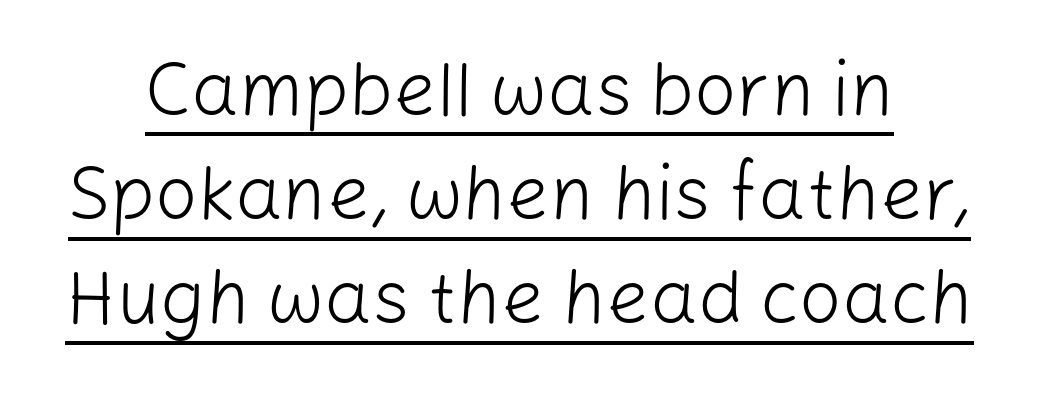
{"serif": "no", "italic": "no", "bold": "no", "weight": "light", "width": "normal", "stroke_contrast": "low", "x_height": "medium", "monospaced": "no", "underline": "yes", "line_spacing": "normal", "line_spacing_ratio": 1.39, "letter_spacing": "normal", "letter_spacing_em": 0.0, "glyph_px": 75}
